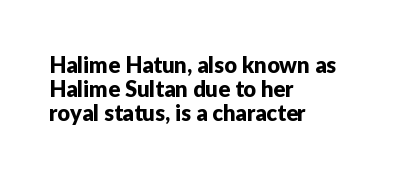
Plain, unruled lines of type. In terms of posture, this sample is upright. You could barely slide anything between these rows. Tracking here is standard; glyphs follow each other at the usual distance. Alignment: flush left.
